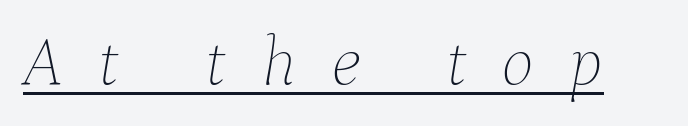
Q: Is the text bold? A: No.
Q: Is the text italic (slanted)? A: Yes, it leans right by about 9 degrees.
Q: Is the text underlined? A: Yes.
Q: Is the spacing between letters normal or unusually wide? A: Unusually wide.
Q: Width (condensed, normal, or wide)? A: Normal.
Q: Stroke contrast? A: Low.
Q: x-height? A: Medium.
Q: Monospaced? A: No.
